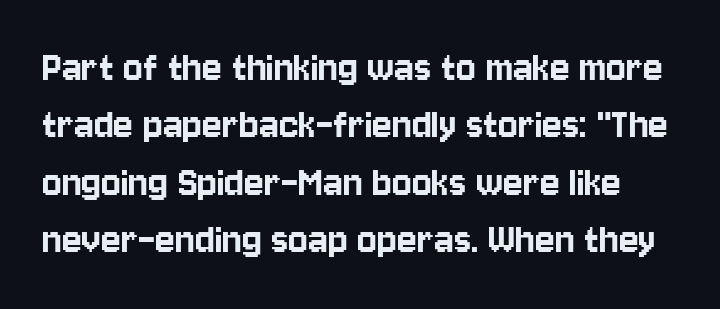
{"serif": "no", "italic": "no", "width": "condensed", "stroke_contrast": "low", "x_height": "large", "monospaced": "no", "underline": "no", "line_spacing": "normal", "line_spacing_ratio": 1.25, "letter_spacing": "normal", "letter_spacing_em": 0.0, "glyph_px": 46}
